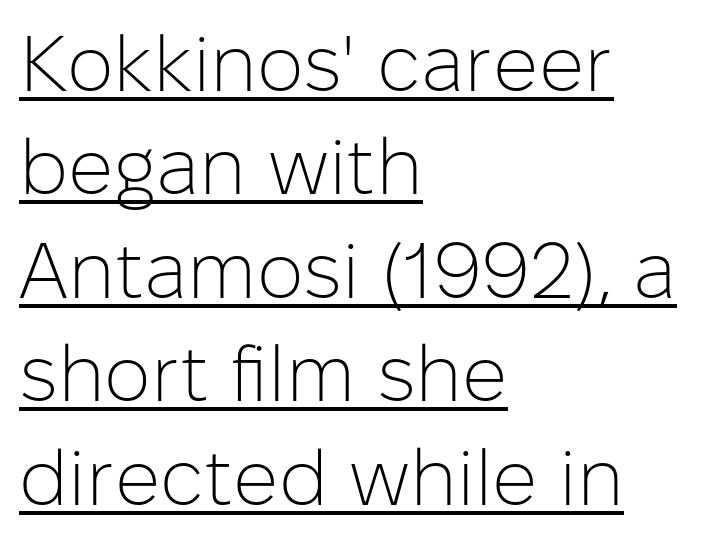
Q: Is the text bold? A: No.
Q: Is the text italic (slanted)? A: No, it is upright.
Q: Is the typeface a serif or a sans-serif typeface? A: Sans-serif.
Q: Is the text underlined? A: Yes.
Q: How is the paragraph aligned? A: Left-aligned.
Q: Is the spacing between letters normal or unusually wide? A: Normal.
Q: Is the spacing between lines tight, normal or loose? A: Normal.
Q: Width (condensed, normal, or wide)? A: Normal.
Q: Stroke contrast? A: Low.
Q: x-height? A: Medium.
Q: Monospaced? A: No.
